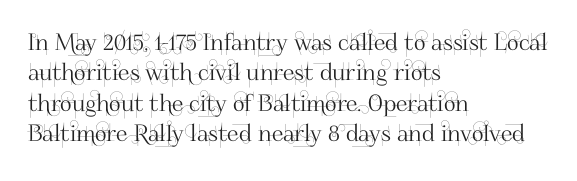
{"italic": "no", "underline": "no", "align": "left", "line_spacing": "normal", "line_spacing_ratio": 1.32, "letter_spacing": "normal", "letter_spacing_em": 0.0, "glyph_px": 23}
